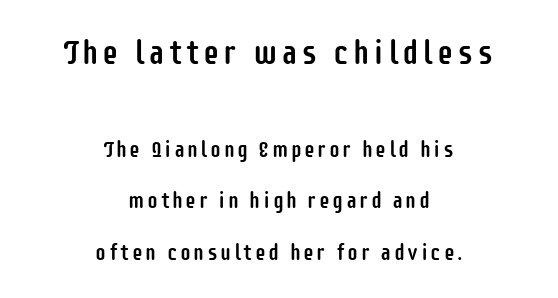
What kind of face is this? One without serifs — a sans. The first block has been scaled up relative to the second. Caption: multi-line text, centered on the measure. Notice the wide empty band between every row — that's loose leading.
